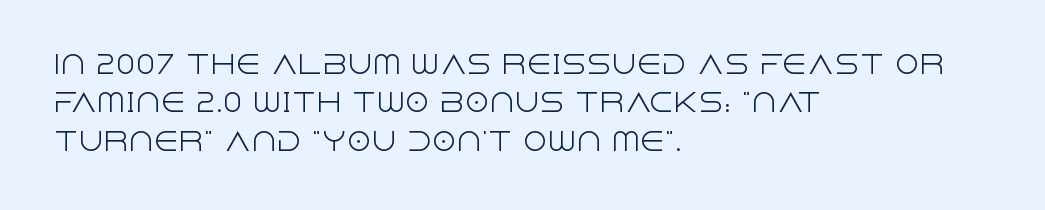
{"italic": "no", "bold": "no", "underline": "no", "align": "left", "line_spacing": "normal", "line_spacing_ratio": 1.54, "letter_spacing": "normal", "letter_spacing_em": 0.0, "glyph_px": 25}
